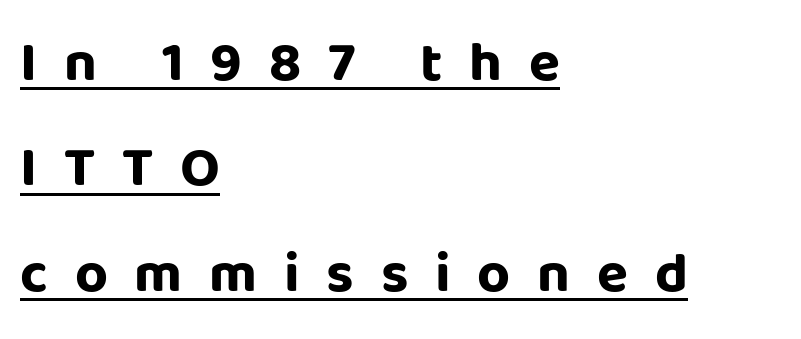
{"serif": "no", "italic": "no", "bold": "yes", "weight": "bold", "width": "normal", "stroke_contrast": "low", "x_height": "large", "monospaced": "no", "underline": "yes", "align": "left", "line_spacing_ratio": 1.85, "letter_spacing": "wide", "letter_spacing_em": 0.47, "glyph_px": 57}
